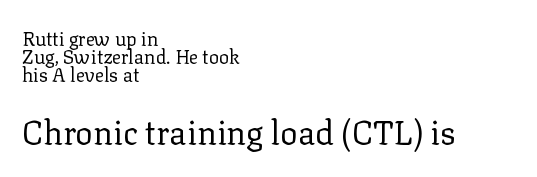
{"serif": "yes", "italic": "no", "bold": "no", "weight": "regular", "width": "normal", "stroke_contrast": "low", "x_height": "medium", "monospaced": "no", "underline": "no", "align": "left", "line_spacing": "tight", "line_spacing_ratio": 0.95, "letter_spacing": "normal", "letter_spacing_em": 0.0, "larger_block": "second", "size_ratio": 1.74, "glyph_px": 33}
